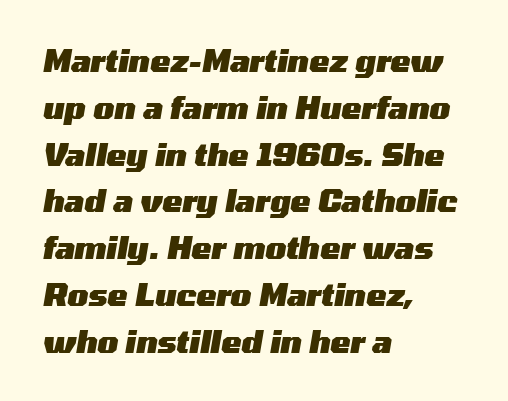
{"italic": "yes", "lean": "right", "slant_degrees": 10, "bold": "yes", "weight": "heavy", "width": "wide", "stroke_contrast": "medium", "x_height": "medium", "monospaced": "no", "underline": "no", "align": "left", "line_spacing": "normal", "line_spacing_ratio": 1.56, "letter_spacing": "normal", "letter_spacing_em": 0.0, "glyph_px": 30}
